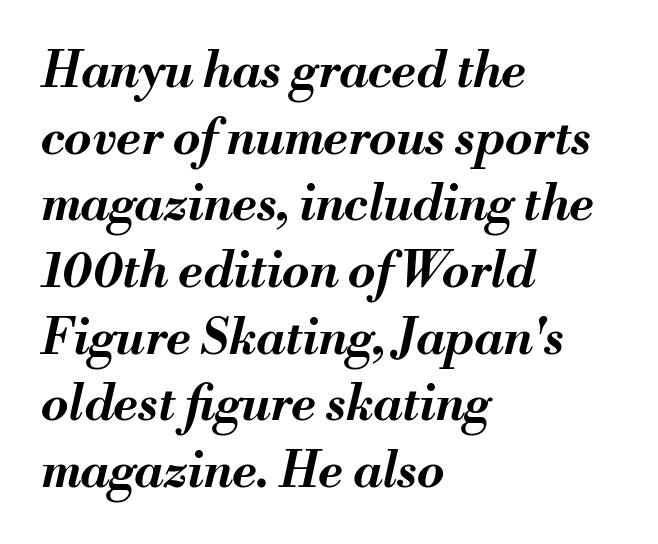
Spacing between characters is what you'd get straight out of the box. Caption: multi-line text, flush left, ragged right. These lines carry a lot of weight — the face is fully bold. The lines sit at an ordinary, default distance from one another. There's an unmistakable incline to the writing here.
